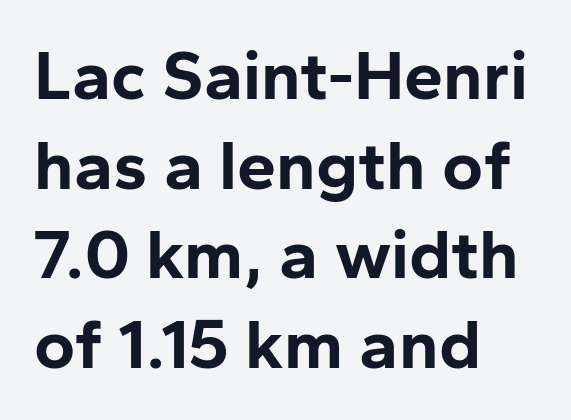
{"serif": "no", "italic": "no", "bold": "yes", "weight": "bold", "width": "normal", "stroke_contrast": "low", "x_height": "medium", "monospaced": "no", "underline": "no", "align": "left", "line_spacing": "normal", "line_spacing_ratio": 1.28, "letter_spacing": "normal", "letter_spacing_em": 0.0, "glyph_px": 70}
